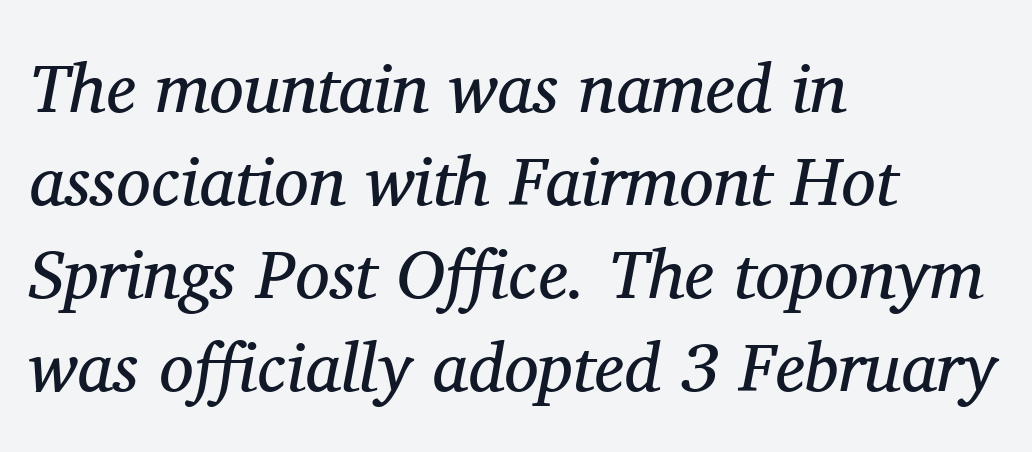
Q: Is the text bold? A: No.
Q: Is the text italic (slanted)? A: Yes, it leans right by about 11 degrees.
Q: Is the typeface a serif or a sans-serif typeface? A: Serif.
Q: Is the text underlined? A: No.
Q: How is the paragraph aligned? A: Left-aligned.
Q: Is the spacing between letters normal or unusually wide? A: Normal.
Q: Is the spacing between lines tight, normal or loose? A: Normal.
Q: Width (condensed, normal, or wide)? A: Normal.
Q: Stroke contrast? A: Medium.
Q: x-height? A: Medium.
Q: Monospaced? A: No.
